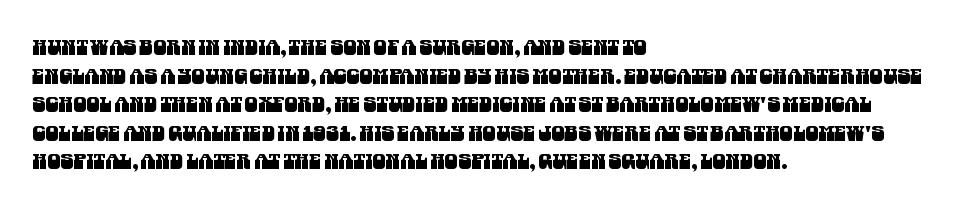
Q: Is the text underlined? A: No.
Q: How is the paragraph aligned? A: Left-aligned.
Q: Is the spacing between letters normal or unusually wide? A: Normal.
Q: Is the spacing between lines tight, normal or loose? A: Normal.
